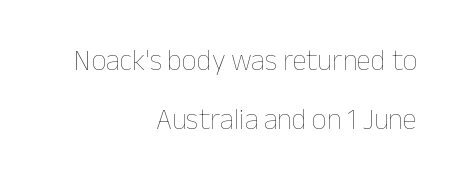
The image shows 29 px thin type, upright; set right-aligned, loose line spacing (2.04x), normal letter spacing, not underlined; low stroke contrast and a medium x-height.
